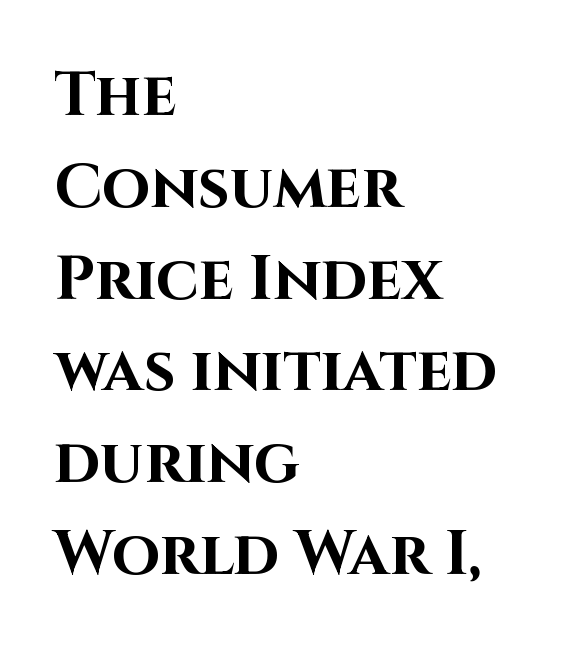
Q: Is the text bold? A: Yes.
Q: Is the text italic (slanted)? A: No, it is upright.
Q: Is the typeface a serif or a sans-serif typeface? A: Sans-serif.
Q: Is the text underlined? A: No.
Q: How is the paragraph aligned? A: Left-aligned.
Q: Is the spacing between letters normal or unusually wide? A: Normal.
Q: Is the spacing between lines tight, normal or loose? A: Normal.
Q: Width (condensed, normal, or wide)? A: Normal.
Q: Stroke contrast? A: High.
Q: x-height? A: Large.
Q: Monospaced? A: No.
